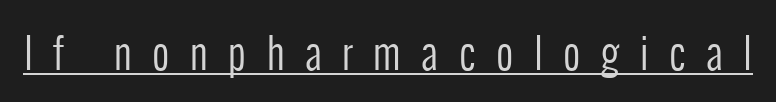
Here the glyphs are tracked loosely, breaking word shapes into spaced letters. Each line of the rendering has a horizontal stroke beneath the glyphs. Style check: upright. Each letter keeps its own natural width here, so spacing adapts to shape.
